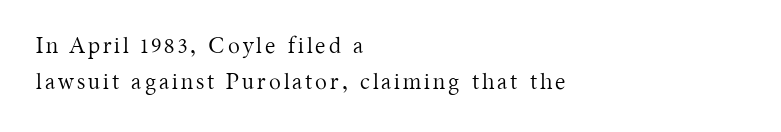
{"italic": "no", "bold": "no", "underline": "no", "align": "left", "line_spacing": "normal", "line_spacing_ratio": 1.62, "glyph_px": 22}
